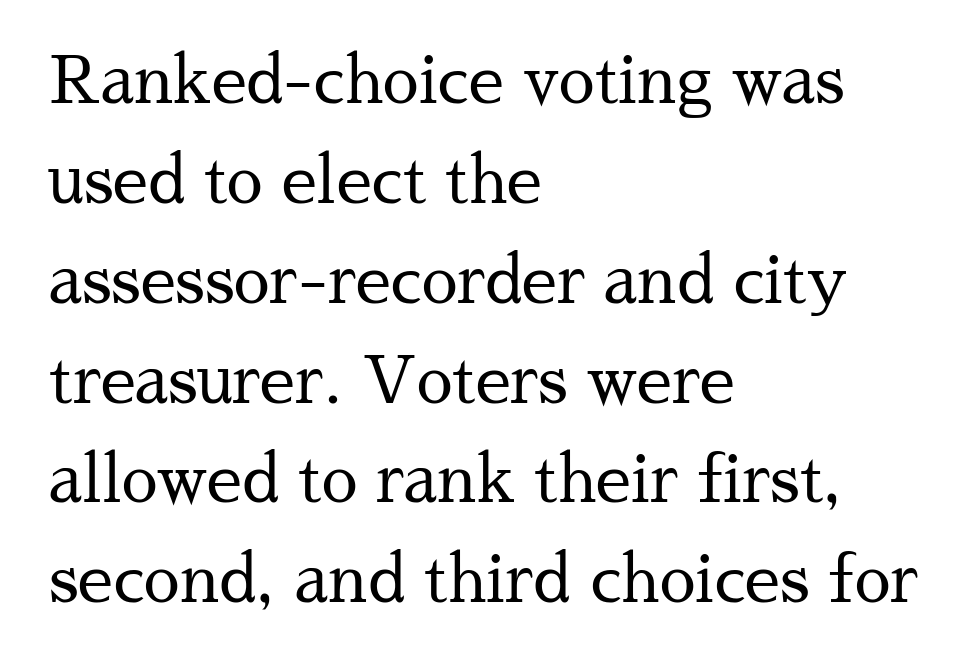
This is roman type, the default non-slanted kind. The font sits on the lighter half of the weight spectrum, regular included. Alignment: flush left. The face used here is proportionally spaced, like ordinary book or web type. The letters carry serifs — small finishing strokes at the ends of their stems. Quick note: underline off.
